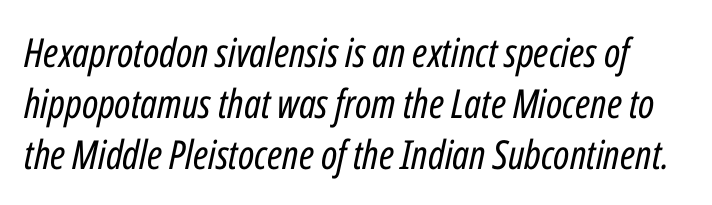
The image shows 40 px regular-weight, condensed type, italic (leaning right); set normal line spacing (1.27x), normal letter spacing, not underlined; low stroke contrast and a medium x-height.
